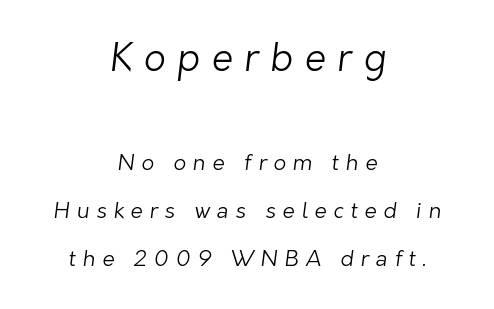
The typeface chosen for these lines omits serifs. Is the type heavy? It reads as light-to-regular instead. The string is rendered with underlining switched off. This layout puts the oversized block above and the modest block below. Proportional: the letters do not fall into vertical columns.
